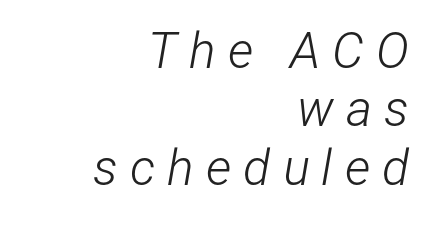
Q: Is the text bold? A: No.
Q: Is the text italic (slanted)? A: Yes, it leans right by about 12 degrees.
Q: Is the text underlined? A: No.
Q: How is the paragraph aligned? A: Right-aligned.
Q: Is the spacing between letters normal or unusually wide? A: Unusually wide.
Q: Width (condensed, normal, or wide)? A: Condensed.
Q: Stroke contrast? A: Low.
Q: x-height? A: Medium.
Q: Monospaced? A: No.
